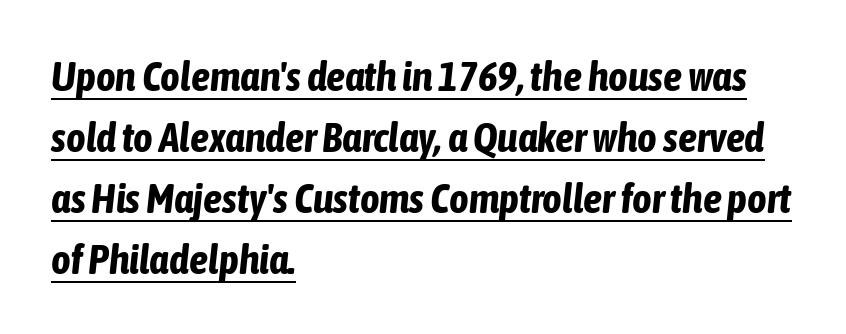
The image shows 42 px bold, condensed type, italic (leaning right); set left-aligned, normal line spacing (1.45x), normal letter spacing, underlined; low stroke contrast and a medium x-height.
